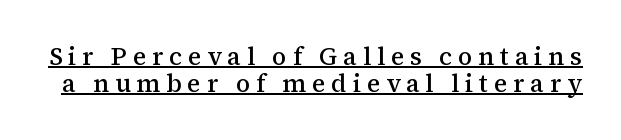
Q: Is the text bold? A: Semi-bold.
Q: Is the text italic (slanted)? A: No, it is upright.
Q: Is the text underlined? A: Yes.
Q: Is the spacing between letters normal or unusually wide? A: Unusually wide.
Q: Is the spacing between lines tight, normal or loose? A: Tight.
